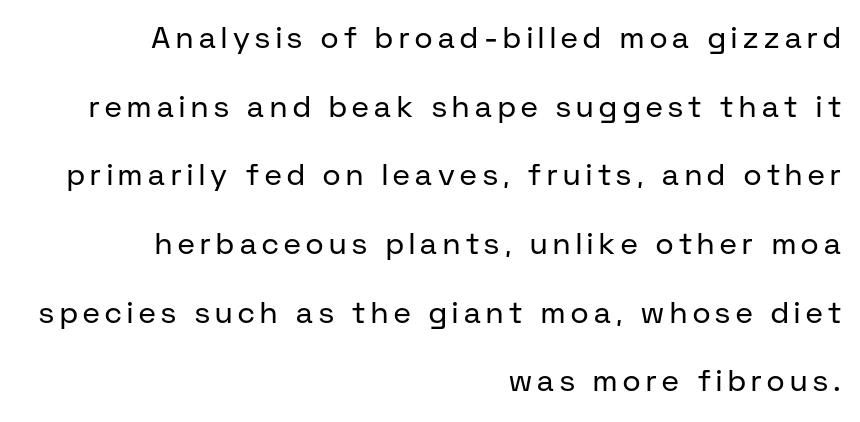
{"serif": "no", "italic": "no", "bold": "no", "weight": "regular", "width": "normal", "stroke_contrast": "low", "x_height": "medium", "monospaced": "no", "underline": "no", "align": "right", "line_spacing": "loose", "line_spacing_ratio": 2.29, "glyph_px": 30}
